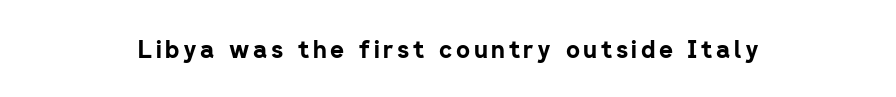
The sample has been set heavy, in full bold. Just letters on the line, the space beneath them empty. Caption: multi-line text, centered on the measure. Do the letters lean? They stand straight.
